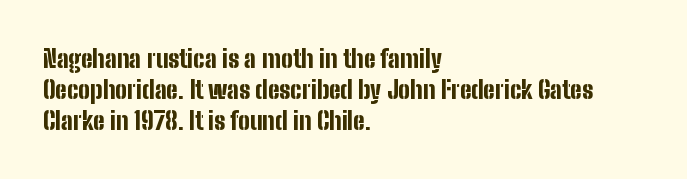
The image shows 25 px bold type, upright; set left-aligned, line spacing 1.24x, normal letter spacing, not underlined.
